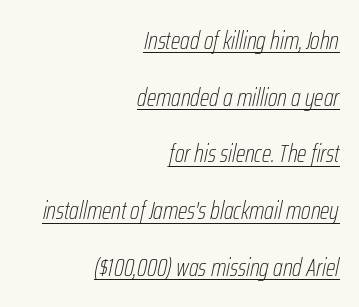
The gaps between neighbouring characters are ordinary and unremarkable. The typesetting does not lean heavy: it is not bold. The face used here has a pronounced slope to its letters. The leading is generous, giving the passage an open texture.
